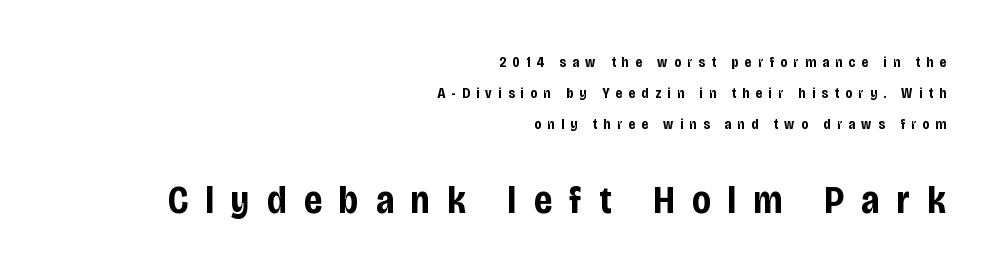
The image shows 38 px bold, condensed sans-serif type, upright; set right-aligned, loose line spacing (2.22x), unusually wide letter spacing (+0.46 em), not underlined; the second (bottom) block is 2.71x larger; low stroke contrast and a large x-height.
